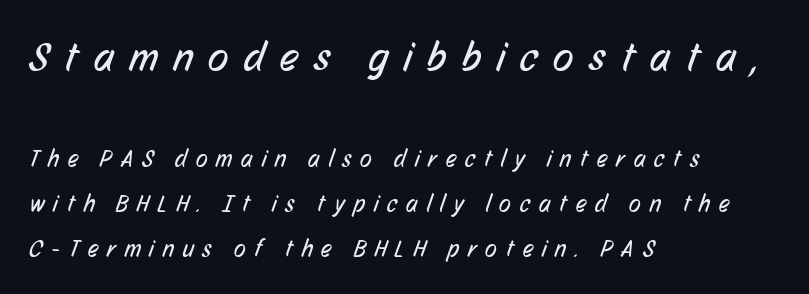
Do the characters align in a grid? No, the font is proportional. Descenders hang freely into open space. The passage shown has open, widely tracked lettering throughout. Two sizes are in play, and the larger belongs to the first block.
